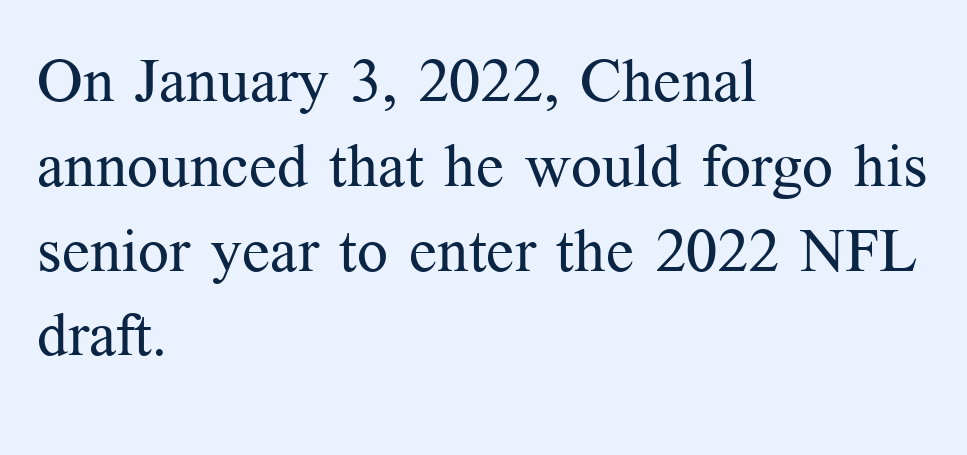
The setting favours the left margin, as ordinary paragraphs usually do. A typesetter would call this proportional, since set widths differ per character. Letterform terminals end in serifs throughout the passage. The vertical gap from one line to the next is medium. Is the letter spacing exaggerated? No — it looks like the ordinary default. Think standard paragraph weight, or any step lighter than that.
